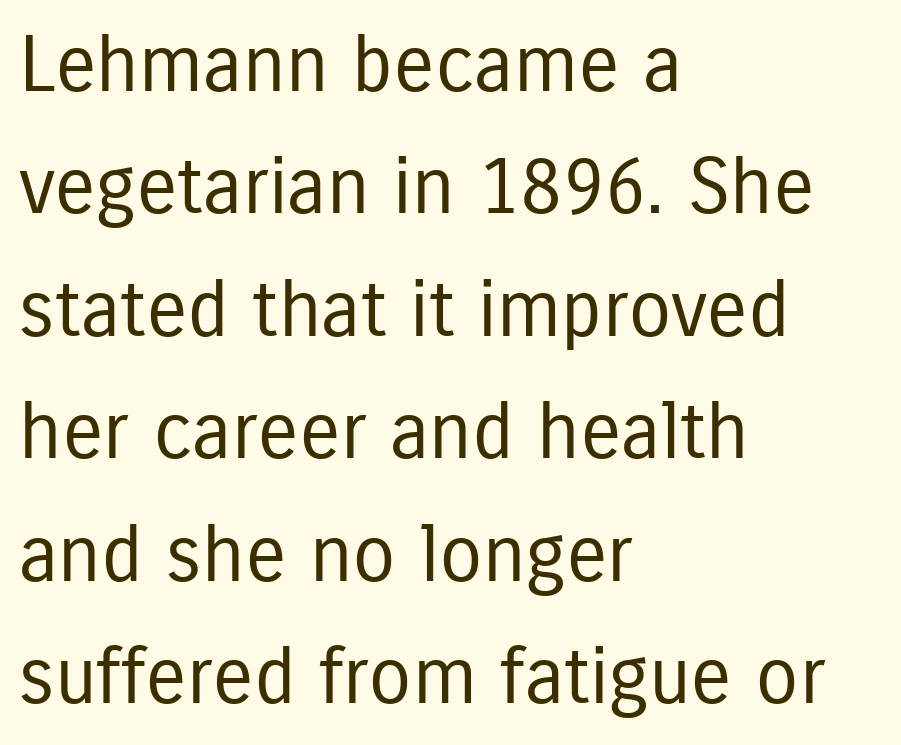
{"serif": "no", "italic": "no", "bold": "no", "weight": "regular", "width": "condensed", "stroke_contrast": "low", "x_height": "medium", "monospaced": "no", "underline": "no", "align": "left", "line_spacing": "normal", "line_spacing_ratio": 1.57, "letter_spacing": "normal", "letter_spacing_em": 0.0, "glyph_px": 78}
